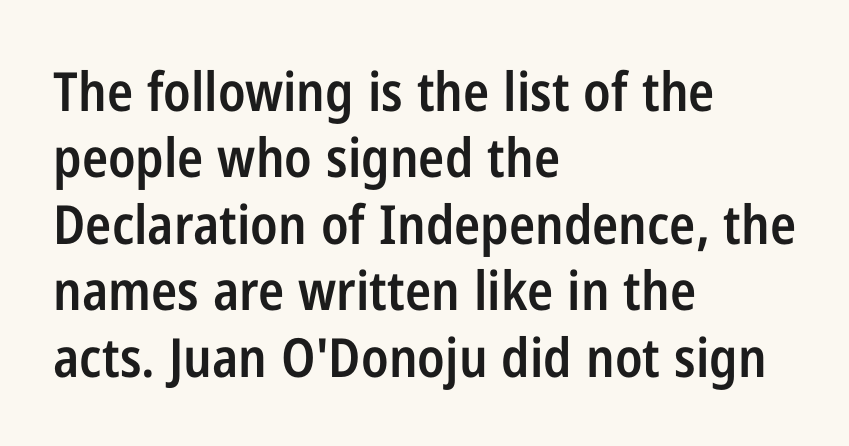
{"serif": "no", "italic": "no", "bold": "semi", "weight": "semibold", "width": "condensed", "stroke_contrast": "low", "x_height": "medium", "monospaced": "no", "underline": "no", "align": "left", "line_spacing_ratio": 1.23, "letter_spacing": "normal", "letter_spacing_em": 0.0, "glyph_px": 54}
